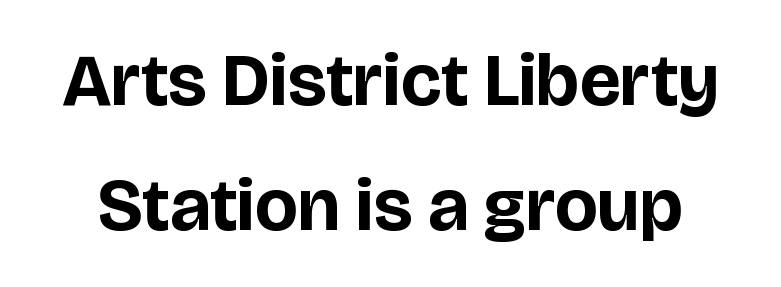
Baseline-to-baseline distance is the conventional proportion of letter height. Characters follow at the spacing the type designer built in. The glyphs have the mass of a bold cut. This sample has the flowing, uneven cadence of proportional lettering. Just letters on the line, the space beneath them empty. A roman cut, with each character standing at attention.
